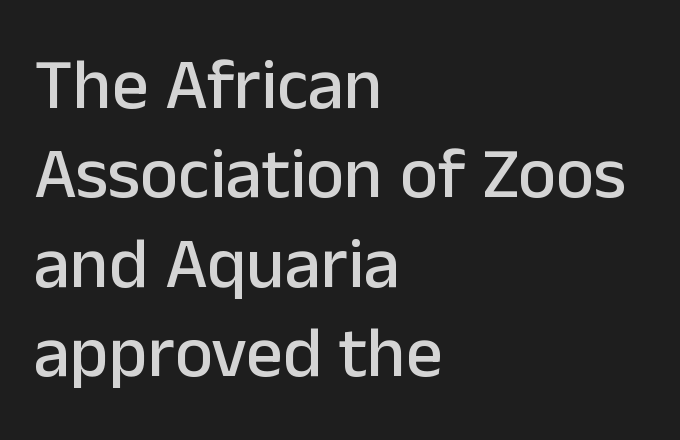
Note the varied advance widths — an 'i' is clearly narrower than an 'm'. Words appear dense and cohesive because spacing is normal. Layout note: lines flush left. Decoration check: the copy has no underline. This rendering employs a face without finishing strokes, i.e., a sans-serif. Style check: upright.
